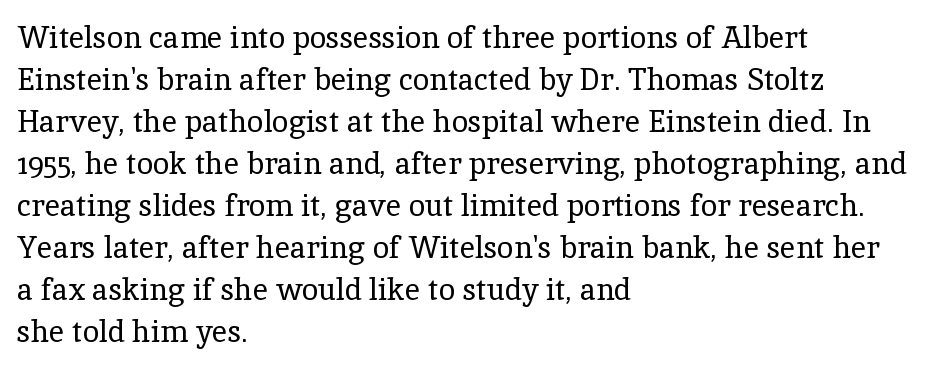
A light-to-regular cut is what we see here. Varying glyph widths throughout — classic text-font behaviour. There is no visible air inserted between adjacent glyphs. In terms of leading, this rendering sits right in the middle. Horizontal alignment here is leftward, the default for most running prose.
